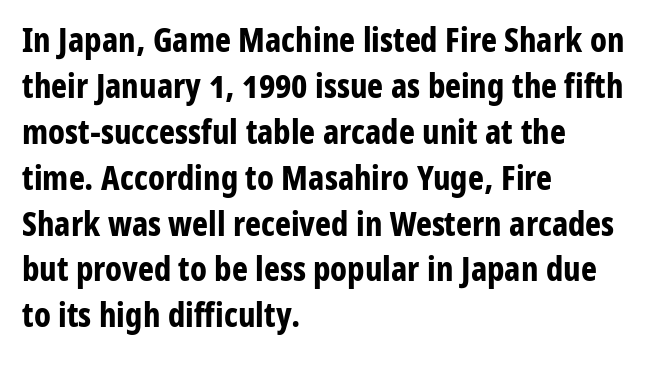
{"serif": "no", "italic": "no", "bold": "yes", "weight": "bold", "width": "condensed", "stroke_contrast": "low", "x_height": "medium", "monospaced": "no", "underline": "no", "align": "left", "line_spacing": "normal", "line_spacing_ratio": 1.35, "letter_spacing": "normal", "letter_spacing_em": 0.0, "glyph_px": 34}
